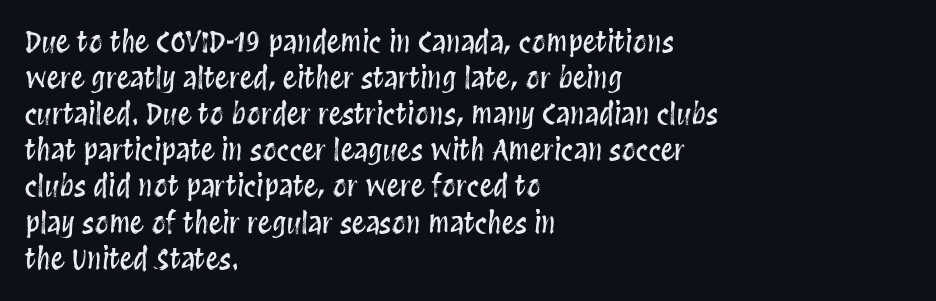
Look at the tracking — it's just the regular setting, nothing added. This sample uses an upright cut, with every glyph sitting square on the baseline. Decoration check: the copy has no underline. All the whitespace from short lines collects on the right.
